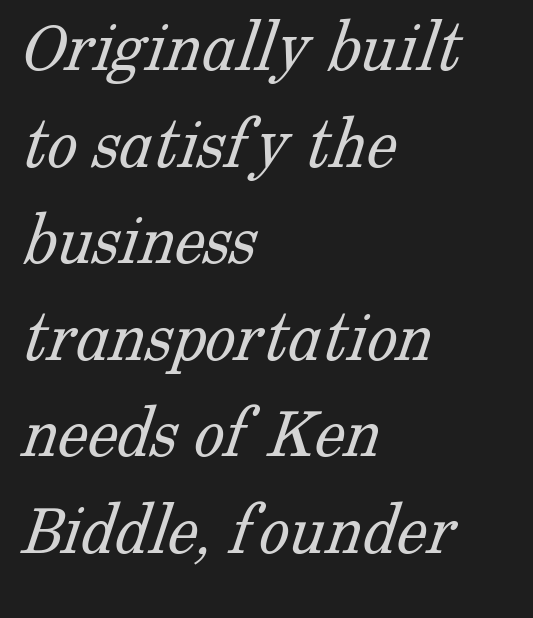
Q: Is the text bold? A: No.
Q: Is the typeface a serif or a sans-serif typeface? A: Serif.
Q: Is the text underlined? A: No.
Q: How is the paragraph aligned? A: Left-aligned.
Q: Is the spacing between letters normal or unusually wide? A: Normal.
Q: Is the spacing between lines tight, normal or loose? A: Normal.
Q: Width (condensed, normal, or wide)? A: Normal.
Q: Stroke contrast? A: Low.
Q: x-height? A: Medium.
Q: Monospaced? A: No.
